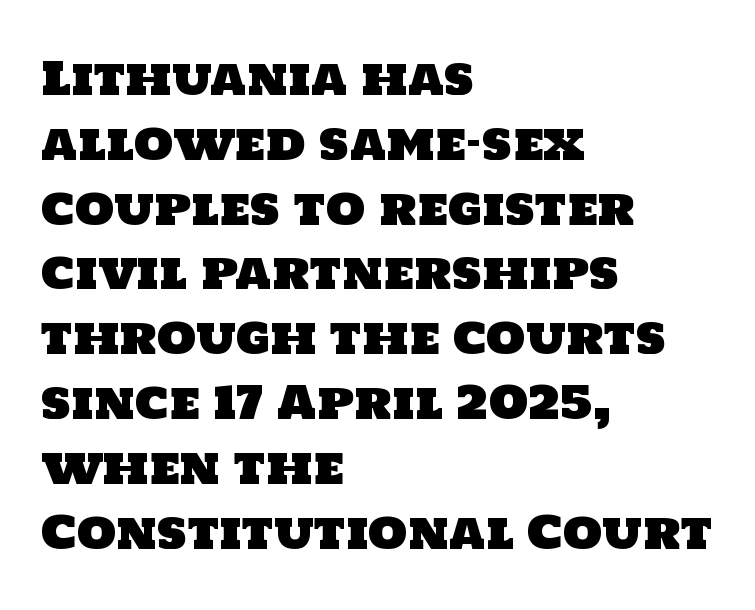
{"serif": "no", "width": "normal", "stroke_contrast": "low", "x_height": "large", "monospaced": "no", "underline": "no", "align": "left", "line_spacing": "normal", "line_spacing_ratio": 1.44, "letter_spacing": "normal", "letter_spacing_em": 0.0, "glyph_px": 45}
